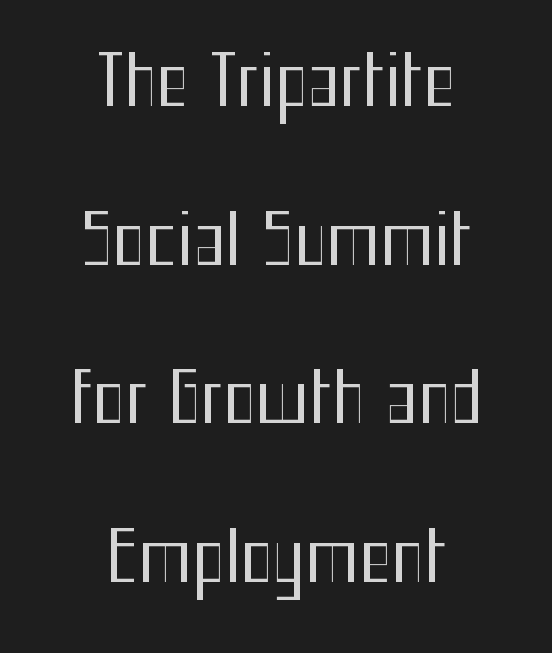
{"serif": "no", "italic": "no", "bold": "no", "weight": "regular", "width": "condensed", "stroke_contrast": "medium", "x_height": "medium", "monospaced": "no", "underline": "no", "align": "center", "line_spacing": "loose", "line_spacing_ratio": 2.3, "letter_spacing": "normal", "letter_spacing_em": 0.0, "glyph_px": 69}
